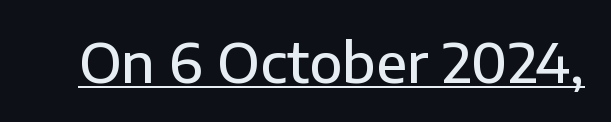
The letters are semibold — heavier than regular but short of a full bold. Every character sits straight up, as roman type does. The letters sit at their default tracking, neither squeezed nor spread. Examine the stroke ends and you'll find no serifs. Is there an underline? Yes — a line sits under the letters.
